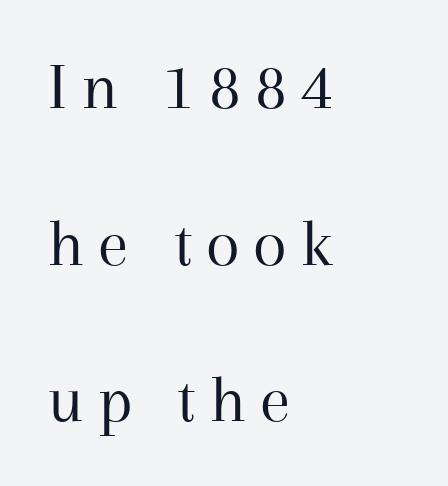
The image shows 69 px regular-weight serif type, upright; set left-aligned, loose line spacing (2.27x), unusually wide letter spacing (+0.2 em), not underlined; medium stroke contrast and a medium x-height.
